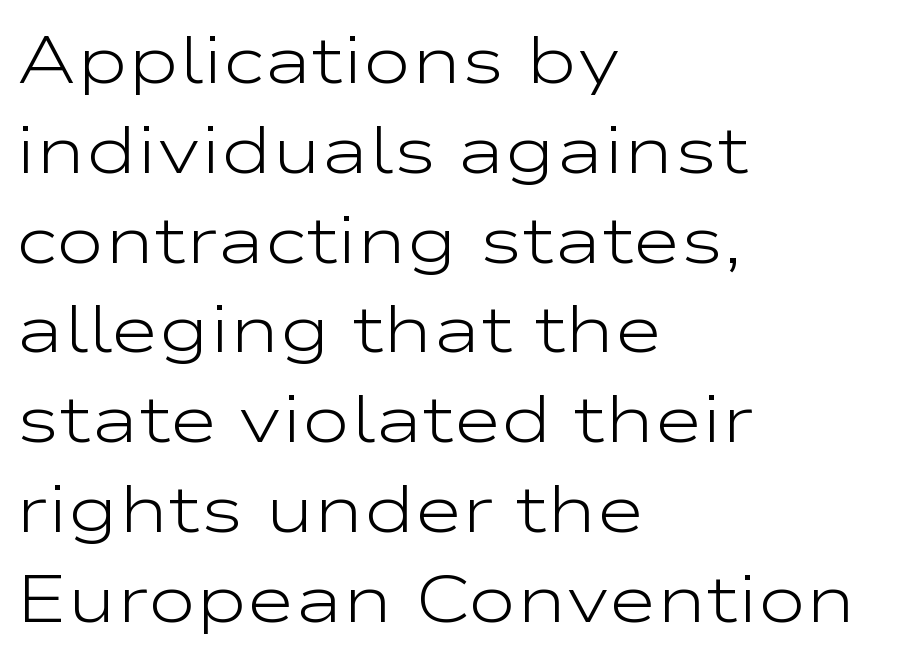
Q: Is the text bold? A: No.
Q: Is the text italic (slanted)? A: No, it is upright.
Q: Is the typeface a serif or a sans-serif typeface? A: Sans-serif.
Q: Is the text underlined? A: No.
Q: How is the paragraph aligned? A: Left-aligned.
Q: Is the spacing between letters normal or unusually wide? A: Normal.
Q: Is the spacing between lines tight, normal or loose? A: Normal.
Q: Width (condensed, normal, or wide)? A: Wide.
Q: Stroke contrast? A: Low.
Q: x-height? A: Medium.
Q: Monospaced? A: No.
